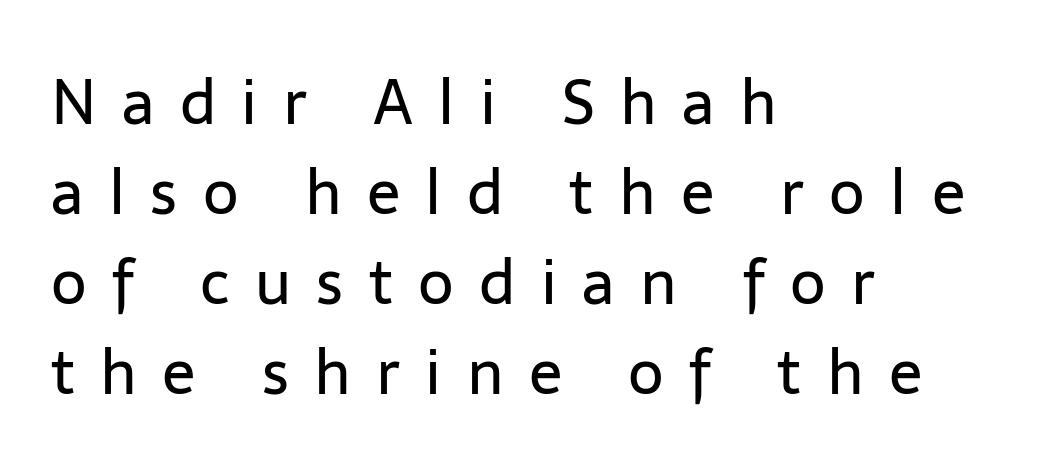
Q: Is the text bold? A: No.
Q: Is the text italic (slanted)? A: No, it is upright.
Q: Is the typeface a serif or a sans-serif typeface? A: Sans-serif.
Q: Is the text underlined? A: No.
Q: How is the paragraph aligned? A: Left-aligned.
Q: Is the spacing between letters normal or unusually wide? A: Unusually wide.
Q: Is the spacing between lines tight, normal or loose? A: Normal.
Q: Width (condensed, normal, or wide)? A: Normal.
Q: Stroke contrast? A: Low.
Q: x-height? A: Medium.
Q: Monospaced? A: No.
